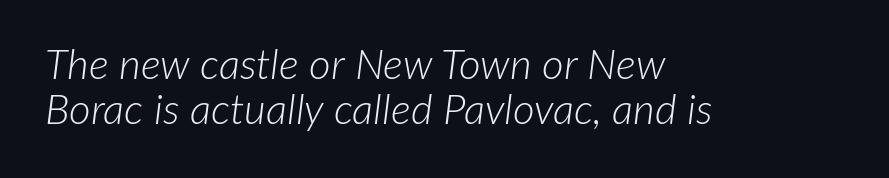
Looks like regular typesetting: each glyph gets only the width it needs. Tracking value appears to be zero — textbook default spacing. The area under the type is left untouched. Stroke mass is kept to a normal reading level or below.
